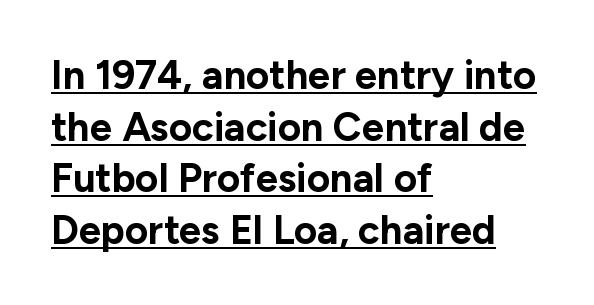
{"serif": "no", "italic": "no", "bold": "yes", "weight": "bold", "width": "normal", "stroke_contrast": "low", "x_height": "medium", "monospaced": "no", "underline": "yes", "align": "left", "line_spacing": "normal", "line_spacing_ratio": 1.29, "letter_spacing": "normal", "letter_spacing_em": 0.0, "glyph_px": 40}
